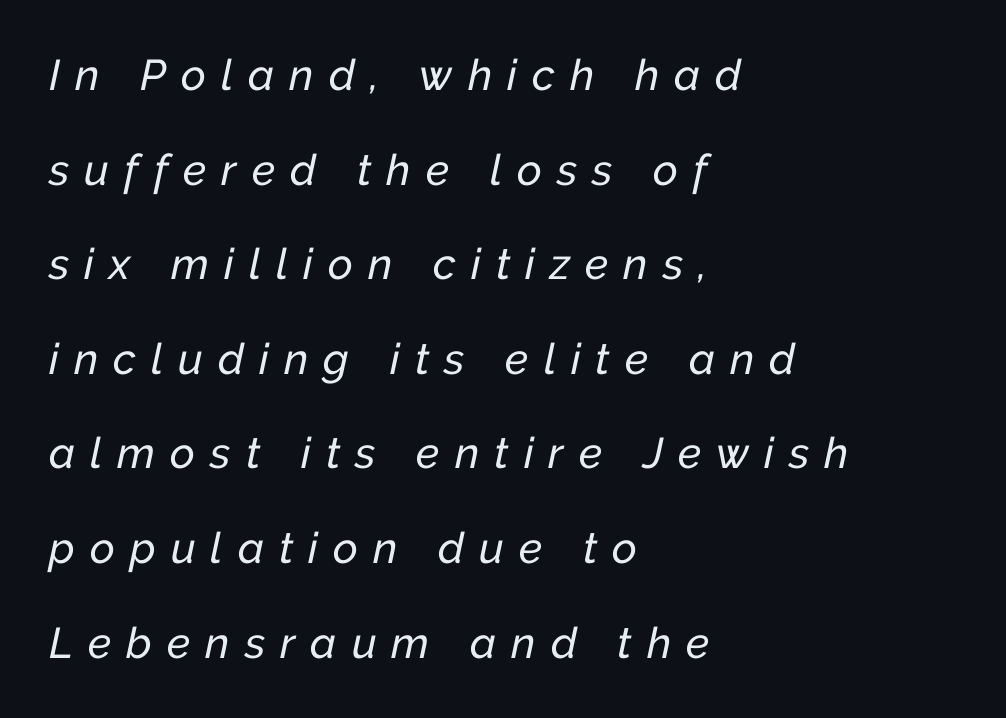
Q: Is the text italic (slanted)? A: Yes, it leans right by about 12 degrees.
Q: Is the text underlined? A: No.
Q: How is the paragraph aligned? A: Left-aligned.
Q: Is the spacing between letters normal or unusually wide? A: Unusually wide.
Q: Is the spacing between lines tight, normal or loose? A: Loose.
Q: Width (condensed, normal, or wide)? A: Normal.
Q: Stroke contrast? A: Low.
Q: x-height? A: Medium.
Q: Monospaced? A: No.
